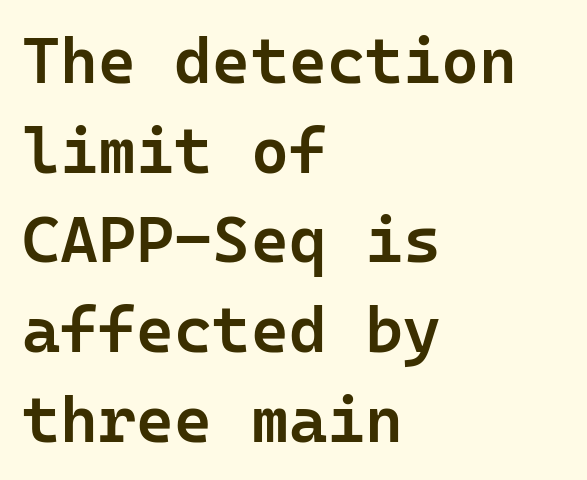
How are the letters spaced? Ordinarily, with no added tracking. The glyphs are unaccompanied by any horizontal stroke below them. The font family rendered here belongs to the sans-serif group. A semibold gives these letters moderate extra thickness, short of bold.
